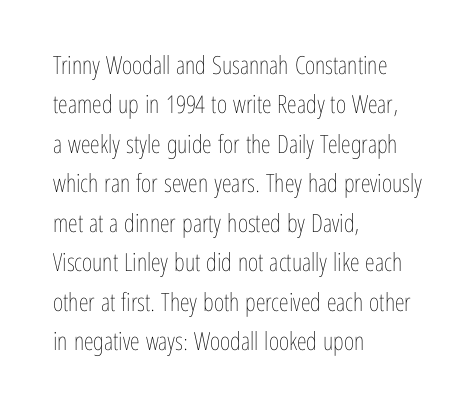
The image shows 25 px text type, upright; set left-aligned, normal line spacing (1.58x), normal letter spacing, not underlined.
